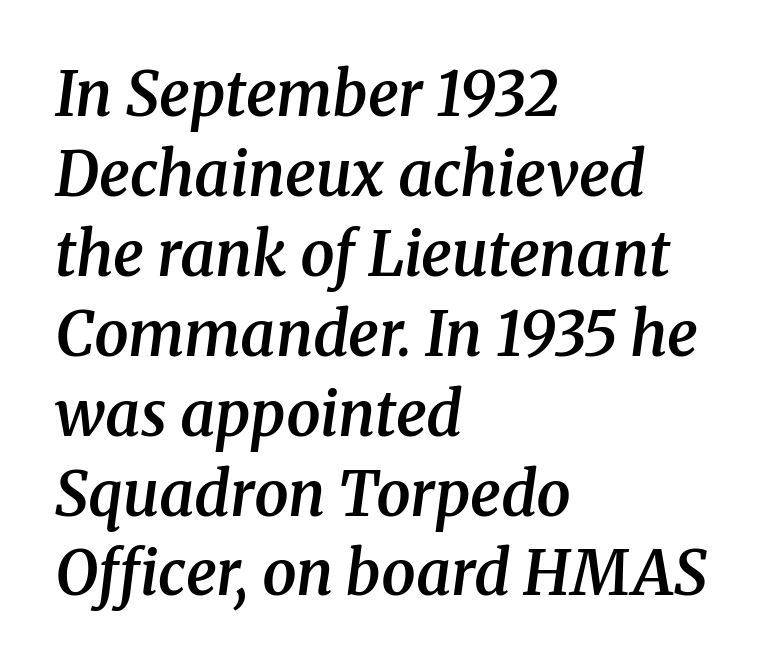
The image shows 61 px semibold serif type, italic (leaning right); set left-aligned, normal line spacing (1.31x), normal letter spacing, not underlined; medium stroke contrast and a medium x-height.
